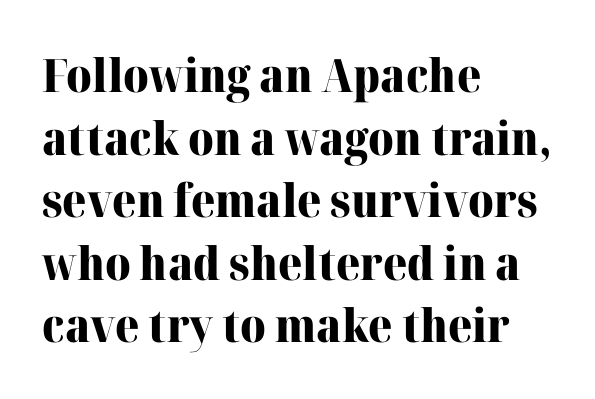
One-word summary of the alignment: left. Font category for this specimen: serif. The gap between lines stays unmarked. You can tell it's not italic because the verticals are truly vertical.
